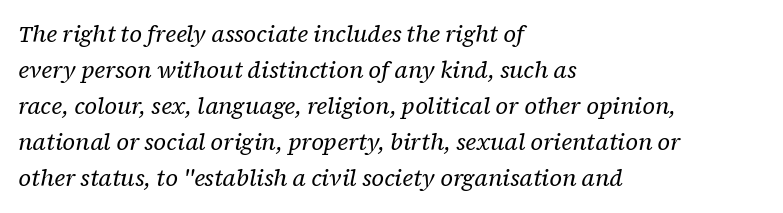
{"italic": "yes", "lean": "right", "slant_degrees": 12, "bold": "no", "underline": "no", "align": "left", "line_spacing": "normal", "line_spacing_ratio": 1.57, "letter_spacing": "normal", "letter_spacing_em": 0.0, "glyph_px": 23}
